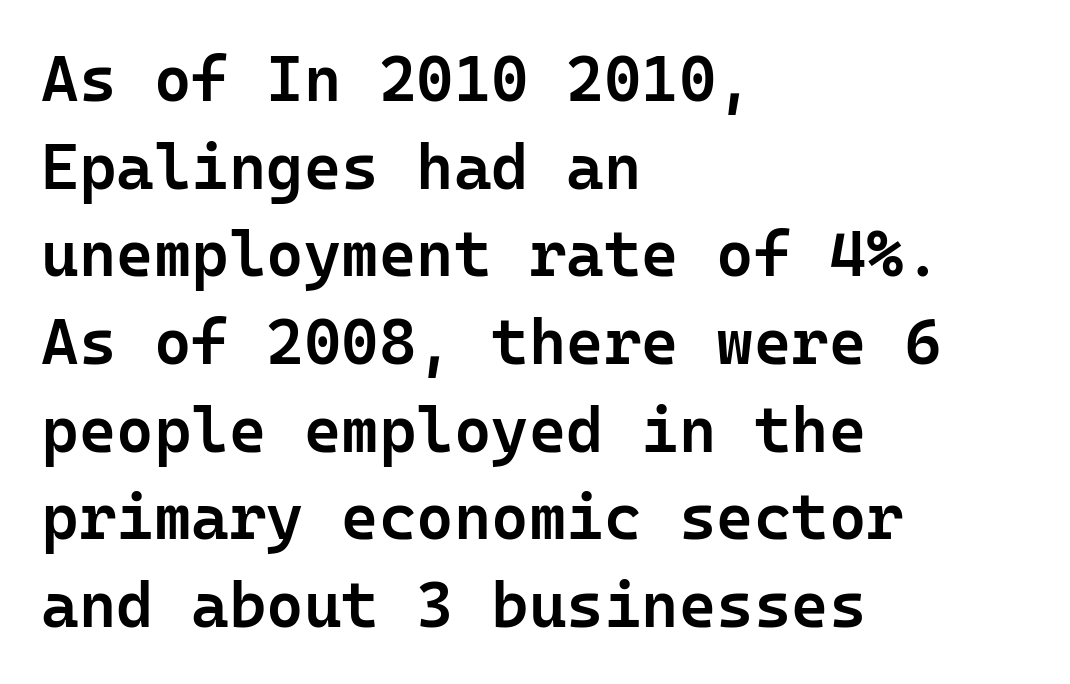
{"serif": "no", "italic": "no", "bold": "semi", "weight": "semibold", "width": "normal", "stroke_contrast": "low", "x_height": "medium", "monospaced": "yes", "underline": "no", "align": "left", "line_spacing": "normal", "line_spacing_ratio": 1.37, "letter_spacing": "normal", "letter_spacing_em": 0.0, "glyph_px": 64}
